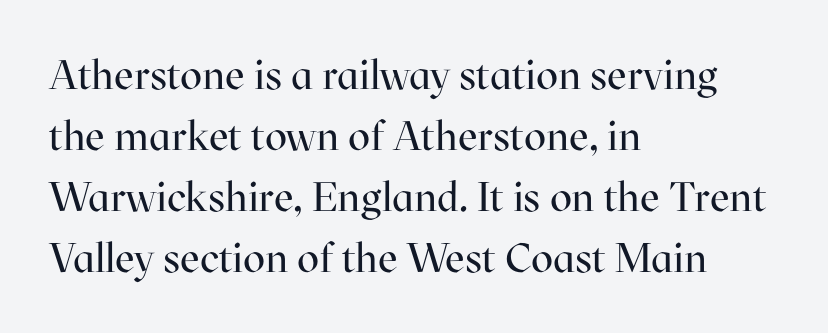
Q: Is the text bold? A: No.
Q: Is the text italic (slanted)? A: No, it is upright.
Q: Is the typeface a serif or a sans-serif typeface? A: Serif.
Q: Is the text underlined? A: No.
Q: How is the paragraph aligned? A: Left-aligned.
Q: Is the spacing between letters normal or unusually wide? A: Normal.
Q: Is the spacing between lines tight, normal or loose? A: Normal.
Q: Width (condensed, normal, or wide)? A: Normal.
Q: Stroke contrast? A: High.
Q: x-height? A: Medium.
Q: Monospaced? A: No.
